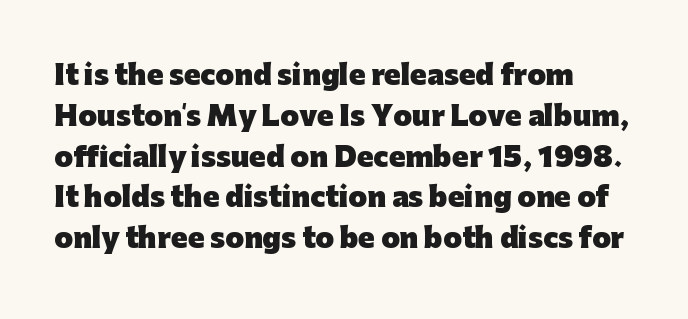
Q: Is the text bold? A: Yes.
Q: Is the text italic (slanted)? A: No, it is upright.
Q: Is the text underlined? A: No.
Q: How is the paragraph aligned? A: Left-aligned.
Q: Is the spacing between letters normal or unusually wide? A: Normal.
Q: Is the spacing between lines tight, normal or loose? A: Normal.
